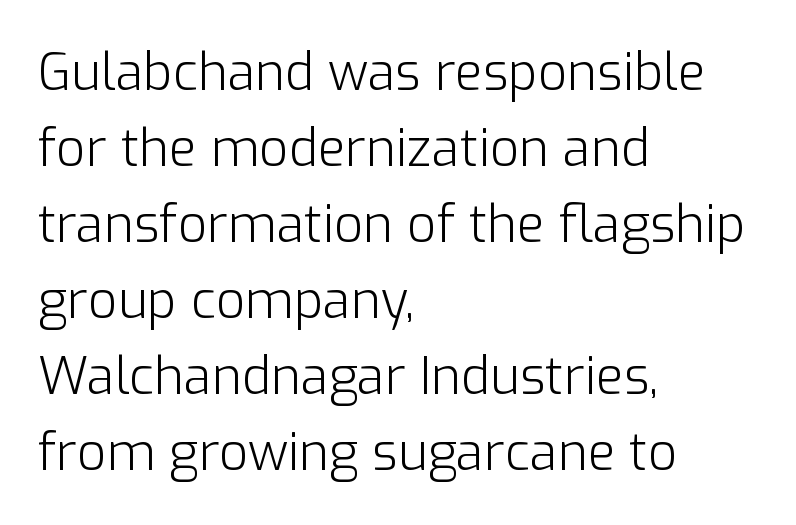
Do the characters align in a grid? No, the font is proportional. Summary of weight: not heavy and not bold. Look at the bottom of the vertical strokes: they stop flat, with no serifs. Line starts are locked; line ends wander. Italic: no, the glyphs are upright roman.
